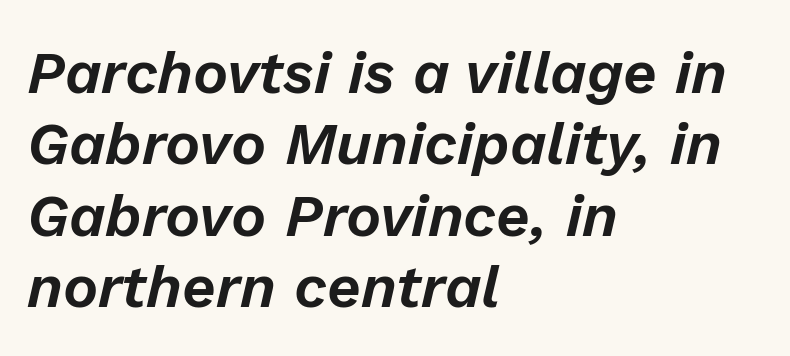
The image shows 59 px text type, italic (leaning right); set left-aligned, line spacing 1.21x, normal letter spacing, not underlined; low stroke contrast and a medium x-height.
